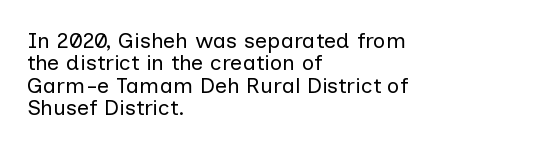
Plain, unruled lines of type. This sample is left-justified, so line endings fall wherever the words run out. Short note: letters normally spaced. Successive baselines arrive quickly, one right under another. This is roman type, the default non-slanted kind.
